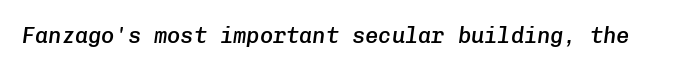
A typesetter would call this zero additional tracking. There's an unmistakable incline to the writing here. Any mark beneath the type? The region is blank. Weight check: semibold — heavier than regular, not quite bold.
